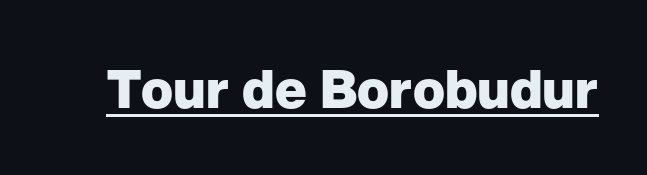
The image shows 53 px heavy sans-serif type, upright; set normal letter spacing, underlined; low stroke contrast and a medium x-height.
